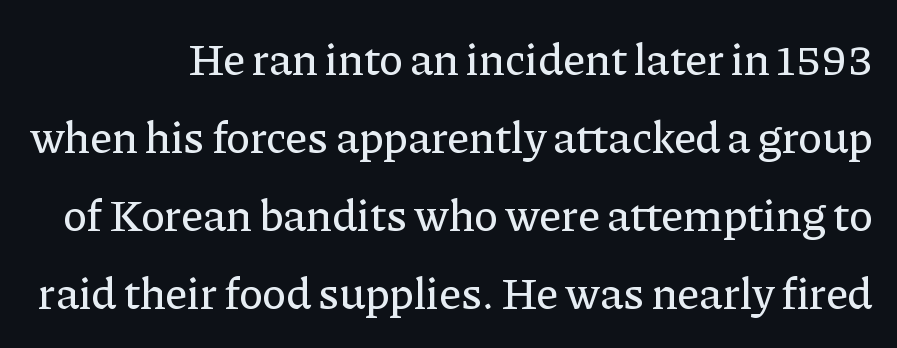
{"serif": "yes", "italic": "no", "width": "normal", "stroke_contrast": "low", "x_height": "medium", "monospaced": "no", "underline": "no", "line_spacing_ratio": 1.73, "letter_spacing": "normal", "letter_spacing_em": 0.0, "glyph_px": 45}
